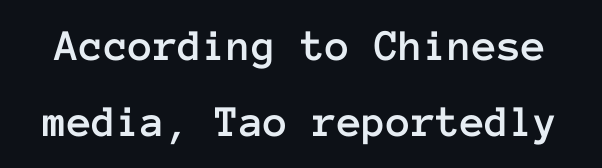
The image shows 45 px text type, upright, monospaced; set normal line spacing (1.68x), normal letter spacing, not underlined; low stroke contrast and a medium x-height.
